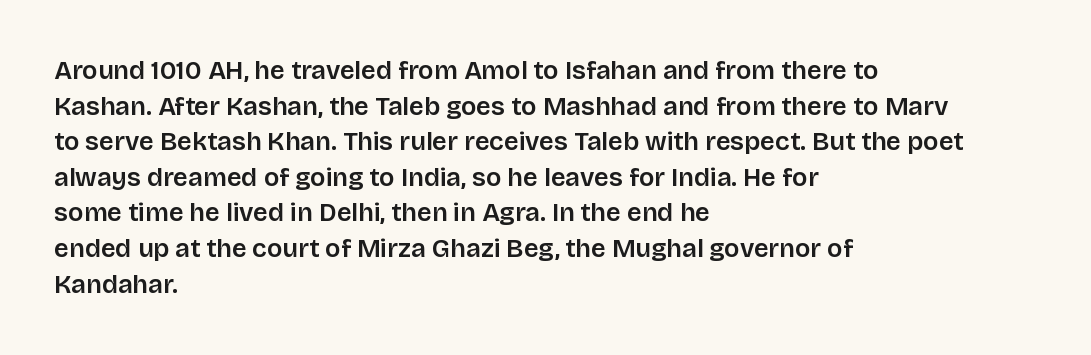
The letters sit at their default tracking, neither squeezed nor spread. Line starts are locked; line ends wander. These words are printed semibold, heavier than regular yet not bold. Does the lettering tilt? It doesn't — this is upright. Students, observe: this is what conventionally led text looks like. Type without underlining.
